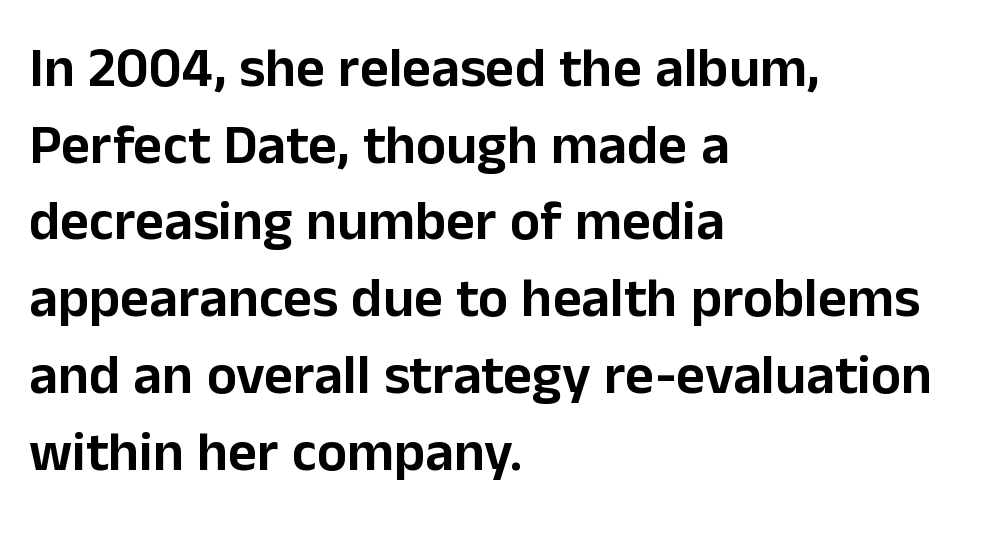
Q: Is the text italic (slanted)? A: No, it is upright.
Q: Is the typeface a serif or a sans-serif typeface? A: Sans-serif.
Q: Is the text underlined? A: No.
Q: How is the paragraph aligned? A: Left-aligned.
Q: Is the spacing between letters normal or unusually wide? A: Normal.
Q: Is the spacing between lines tight, normal or loose? A: Normal.
Q: Width (condensed, normal, or wide)? A: Normal.
Q: Stroke contrast? A: Low.
Q: x-height? A: Medium.
Q: Monospaced? A: No.
